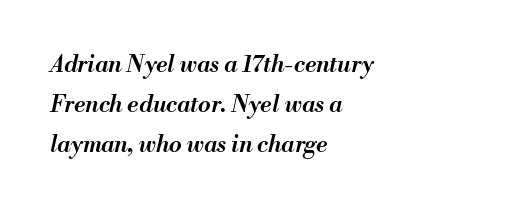
Q: Is the text bold? A: Semi-bold.
Q: Is the text italic (slanted)? A: Yes, it leans right by about 13 degrees.
Q: Is the text underlined? A: No.
Q: How is the paragraph aligned? A: Left-aligned.
Q: Is the spacing between letters normal or unusually wide? A: Normal.
